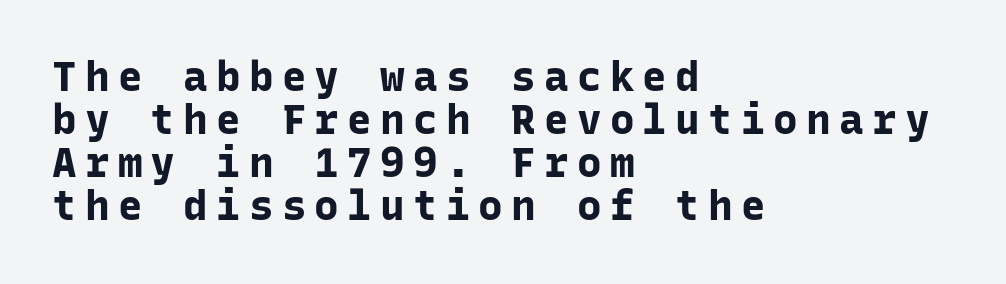
The font family rendered here belongs to the sans-serif group. Underline: absent. The typography opts for an upright posture over an oblique one. The vertical gap from one line to the next is small. Every character here occupies the same horizontal width, giving the sample a typewriter-like rhythm.
